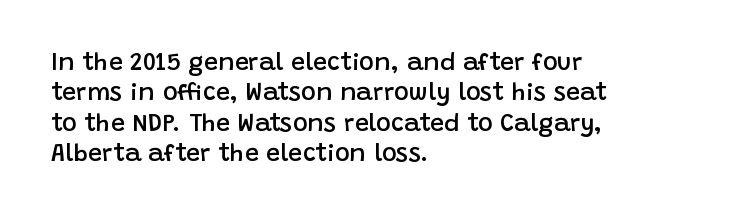
Q: Is the text bold? A: Semi-bold.
Q: Is the text italic (slanted)? A: No, it is upright.
Q: Is the text underlined? A: No.
Q: How is the paragraph aligned? A: Left-aligned.
Q: Is the spacing between letters normal or unusually wide? A: Normal.
